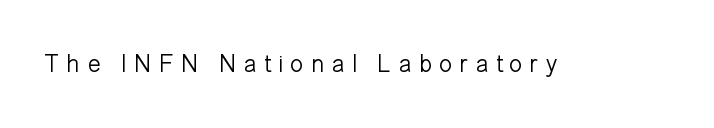
The image shows 25 px text type, upright; set unusually wide letter spacing (+0.27 em), not underlined.
